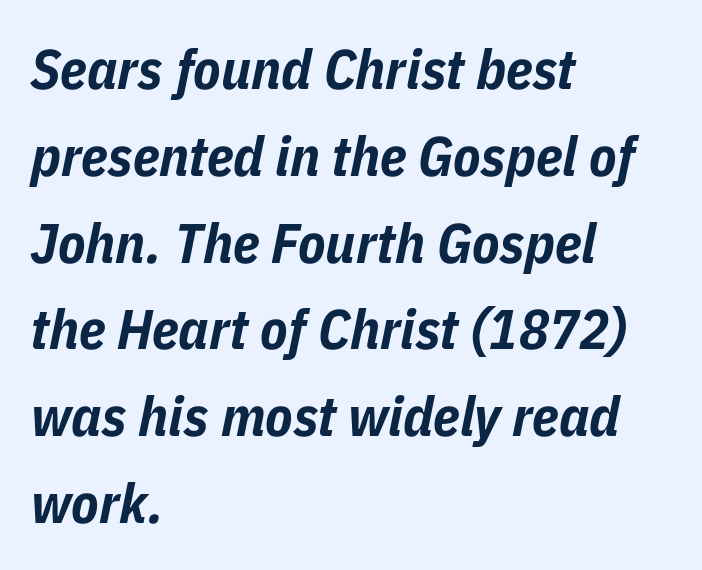
The ragged edge is on the right, which tells us the setting is flush left. You could not count columns in this text — the font is proportionally spaced. Letters rest on an invisible, unmarked baseline. The rendering applies a slant to the glyphs.
